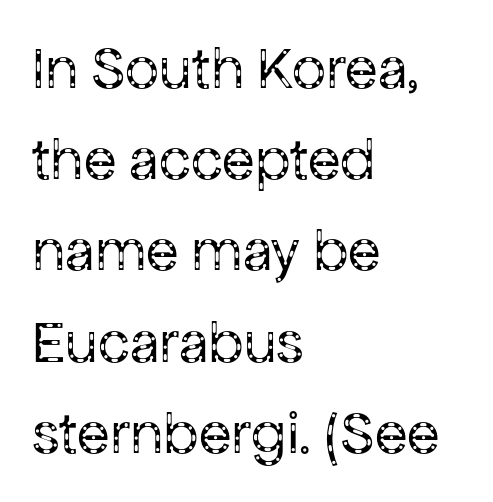
{"serif": "no", "italic": "no", "bold": "no", "weight": "regular", "width": "normal", "stroke_contrast": "low", "x_height": "medium", "monospaced": "no", "underline": "no", "align": "left", "line_spacing": "normal", "line_spacing_ratio": 1.52, "letter_spacing": "normal", "letter_spacing_em": 0.0, "glyph_px": 60}
